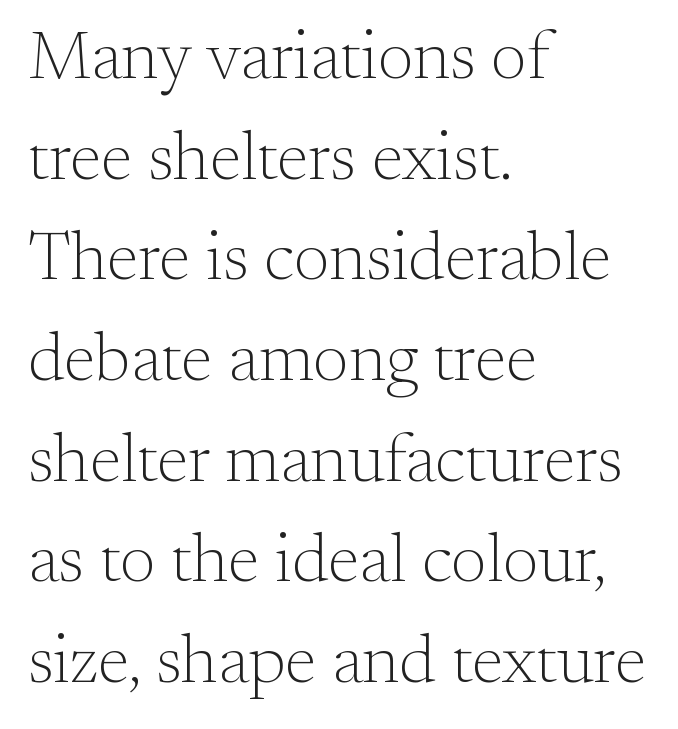
Q: Is the text bold? A: No.
Q: Is the text italic (slanted)? A: No, it is upright.
Q: Is the typeface a serif or a sans-serif typeface? A: Serif.
Q: Is the text underlined? A: No.
Q: How is the paragraph aligned? A: Left-aligned.
Q: Is the spacing between letters normal or unusually wide? A: Normal.
Q: Is the spacing between lines tight, normal or loose? A: Normal.
Q: Width (condensed, normal, or wide)? A: Normal.
Q: Stroke contrast? A: Medium.
Q: x-height? A: Small.
Q: Monospaced? A: No.
